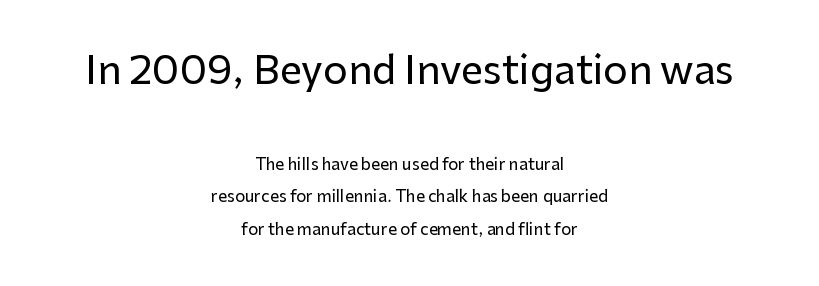
The image shows 39 px sans-serif type, upright; set centered, loose line spacing (2.02x), normal letter spacing, not underlined; the first (top) block is 2.44x larger; low stroke contrast and a medium x-height.
